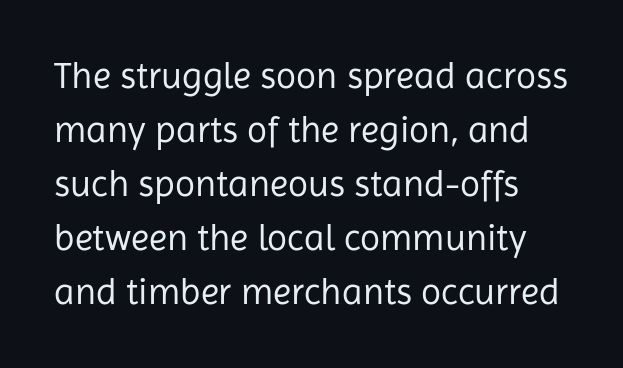
{"serif": "no", "italic": "no", "bold": "no", "weight": "regular", "width": "normal", "stroke_contrast": "low", "x_height": "medium", "monospaced": "no", "underline": "no", "line_spacing": "normal", "line_spacing_ratio": 1.46, "letter_spacing": "normal", "letter_spacing_em": 0.0, "glyph_px": 37}
